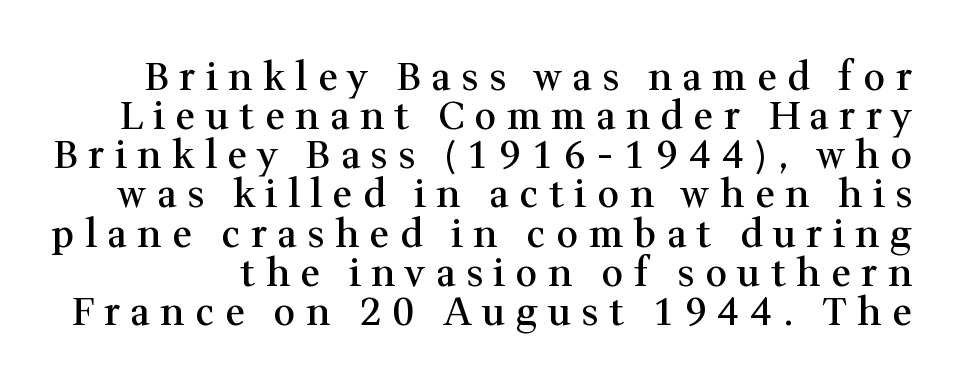
This is moderately heavy type, rendered in semibold. Do the characters align in a grid? No, the font is proportional. The designer dialed line spacing down below the default. I'd call this a serif setting — the letters wear small feet. Clear beneath every line of the passage. Between one letter and the next there's a generous, obvious gap.
